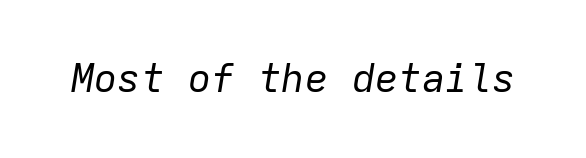
{"italic": "yes", "lean": "right", "slant_degrees": 9, "bold": "no", "weight": "regular", "width": "normal", "stroke_contrast": "low", "x_height": "medium", "monospaced": "yes", "underline": "no", "letter_spacing": "normal", "letter_spacing_em": 0.0, "glyph_px": 39}
